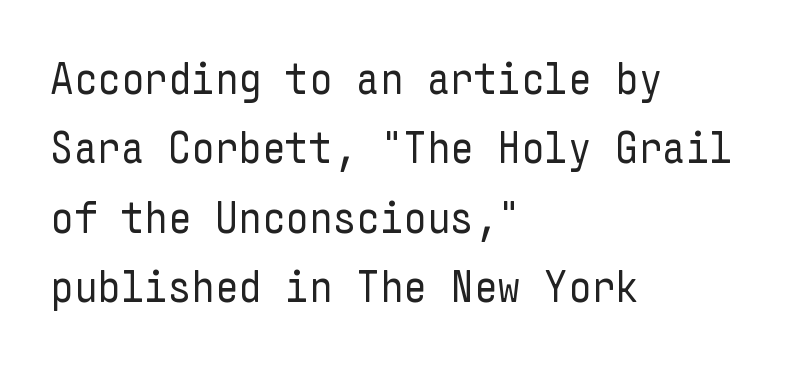
The image shows 46 px regular-weight, condensed sans-serif type, upright; set left-aligned, normal line spacing (1.51x), normal letter spacing, not underlined; low stroke contrast and a medium x-height.
